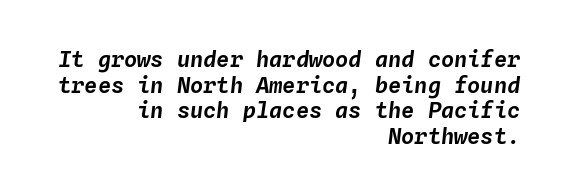
The image shows 22 px text type, italic (leaning right); set right-aligned, line spacing 1.16x, normal letter spacing, not underlined.
